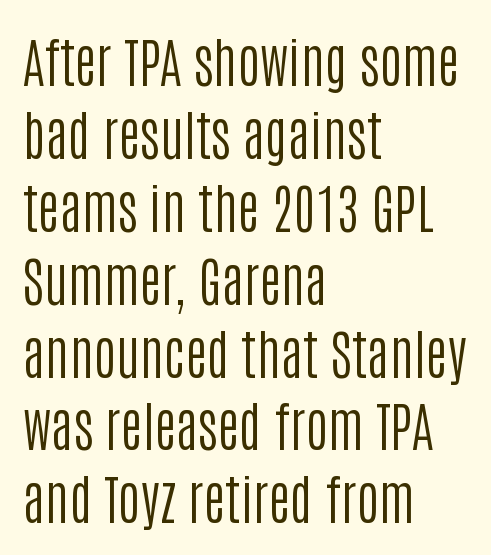
{"serif": "no", "italic": "no", "bold": "no", "weight": "regular", "width": "condensed", "stroke_contrast": "low", "x_height": "large", "monospaced": "no", "underline": "no", "align": "left", "line_spacing": "normal", "line_spacing_ratio": 1.35, "letter_spacing": "normal", "letter_spacing_em": 0.0, "glyph_px": 54}
